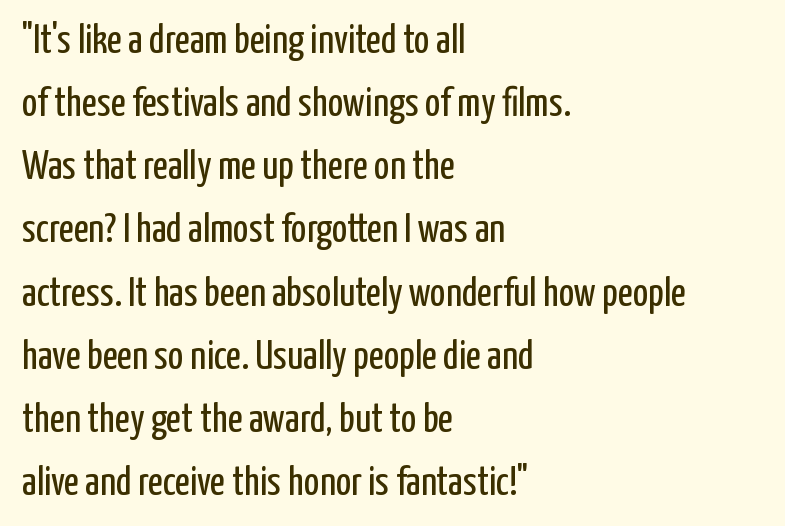
The text was rendered using a sans face with plain stroke endings. The strip under each line holds only bare page. Heaviness? Minimal to ordinary, like unemphasized prose. The compositor pushed each line to the left boundary. This sample uses plain, unmodified letter spacing.
